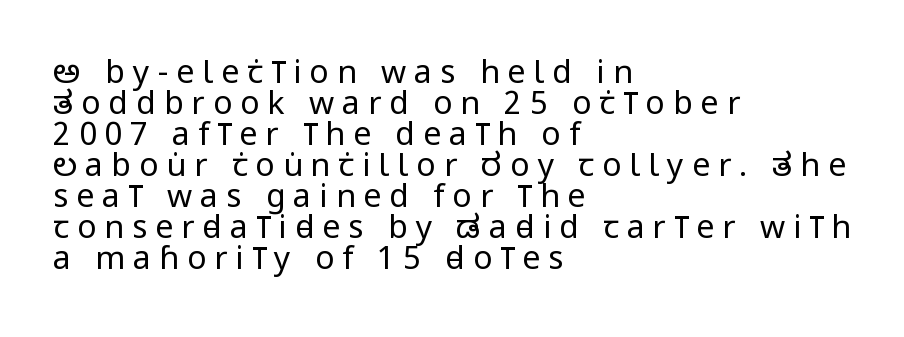
Q: Is the text bold? A: No.
Q: Is the text italic (slanted)? A: No, it is upright.
Q: Is the typeface a serif or a sans-serif typeface? A: Sans-serif.
Q: Is the text underlined? A: No.
Q: How is the paragraph aligned? A: Left-aligned.
Q: Is the spacing between letters normal or unusually wide? A: Unusually wide.
Q: Is the spacing between lines tight, normal or loose? A: Tight.
Q: Width (condensed, normal, or wide)? A: Condensed.
Q: Stroke contrast? A: Low.
Q: x-height? A: Large.
Q: Monospaced? A: No.
